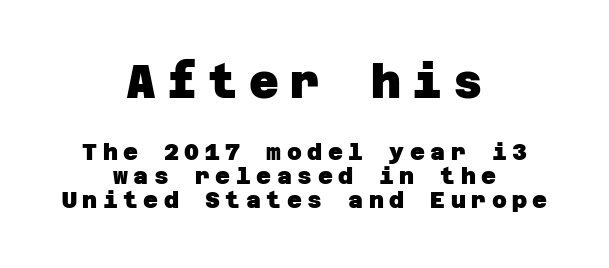
{"serif": "no", "bold": "yes", "weight": "heavy", "width": "normal", "stroke_contrast": "low", "x_height": "large", "underline": "no", "align": "center", "line_spacing": "tight", "line_spacing_ratio": 1.03, "letter_spacing": "wide", "letter_spacing_em": 0.24, "larger_block": "first", "size_ratio": 2.0, "glyph_px": 46}
